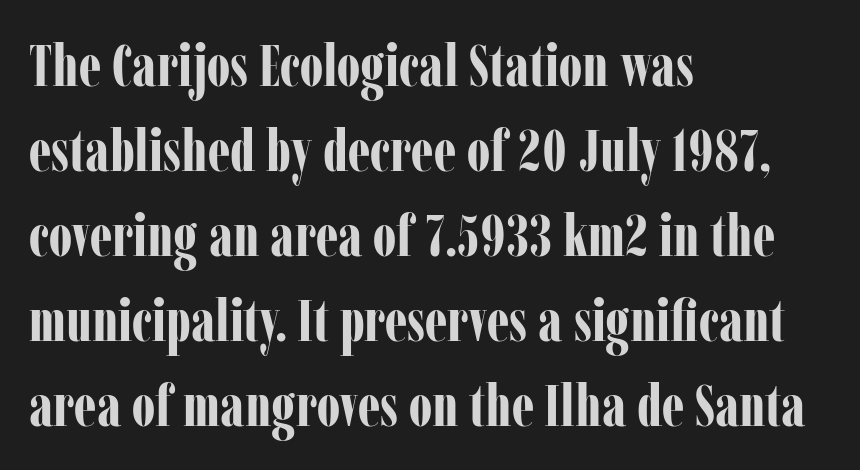
Q: Is the text bold? A: Yes.
Q: Is the text italic (slanted)? A: No, it is upright.
Q: Is the typeface a serif or a sans-serif typeface? A: Serif.
Q: Is the text underlined? A: No.
Q: How is the paragraph aligned? A: Left-aligned.
Q: Is the spacing between letters normal or unusually wide? A: Normal.
Q: Is the spacing between lines tight, normal or loose? A: Normal.
Q: Width (condensed, normal, or wide)? A: Condensed.
Q: Stroke contrast? A: Low.
Q: x-height? A: Medium.
Q: Monospaced? A: No.
